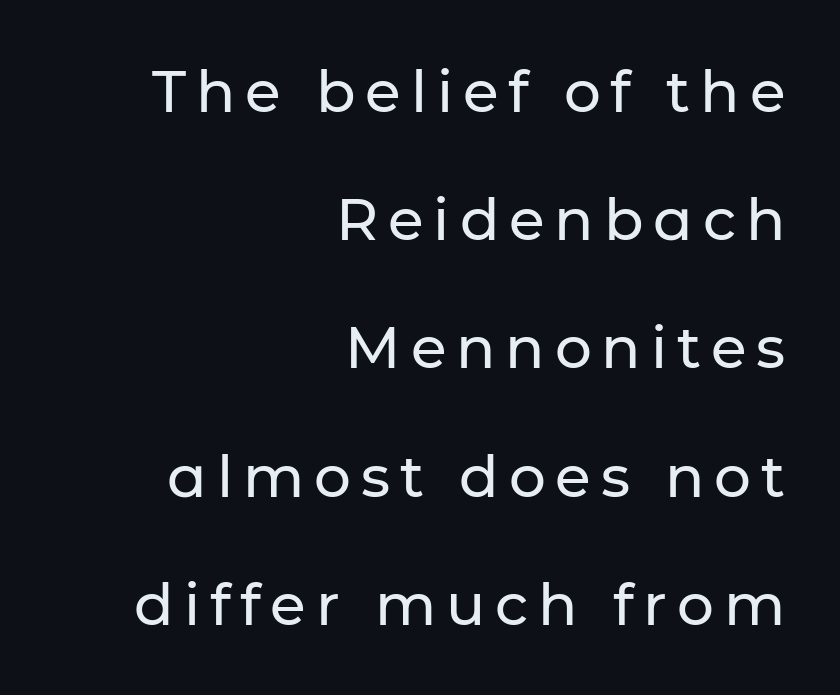
Q: Is the text italic (slanted)? A: No, it is upright.
Q: Is the typeface a serif or a sans-serif typeface? A: Sans-serif.
Q: Is the text underlined? A: No.
Q: How is the paragraph aligned? A: Right-aligned.
Q: Is the spacing between lines tight, normal or loose? A: Loose.
Q: Width (condensed, normal, or wide)? A: Normal.
Q: Stroke contrast? A: Low.
Q: x-height? A: Medium.
Q: Monospaced? A: No.
